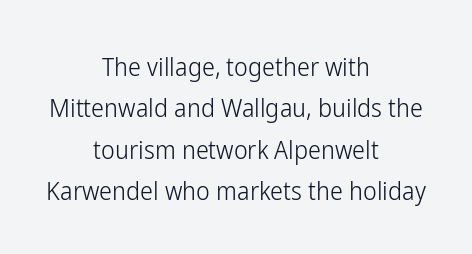
This rendering features lettering with no underline. Honestly, the row spacing looks completely unremarkable. These lines keep a tight, regular rhythm from letter to letter. The font sits on the lighter half of the weight spectrum, regular included. Caption: multi-line text, centered on the measure.
